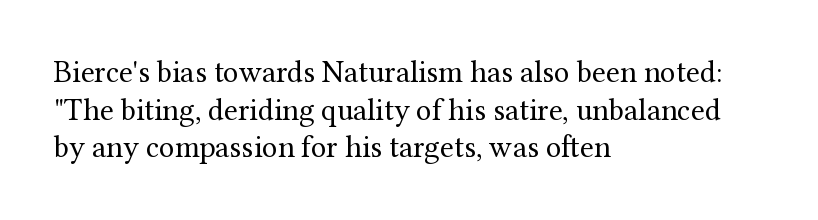
{"serif": "yes", "italic": "no", "bold": "no", "weight": "regular", "width": "normal", "stroke_contrast": "medium", "x_height": "medium", "monospaced": "no", "underline": "no", "align": "left", "line_spacing_ratio": 1.21, "letter_spacing": "normal", "letter_spacing_em": 0.0, "glyph_px": 31}
